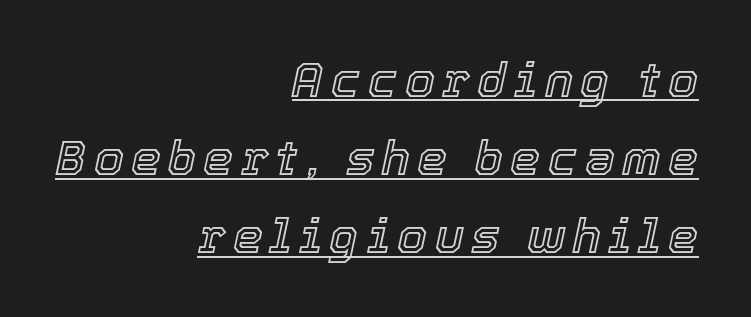
{"italic": "yes", "lean": "right", "slant_degrees": 12, "width": "normal", "x_height": "medium", "monospaced": "no", "underline": "yes", "align": "right", "line_spacing": "normal", "line_spacing_ratio": 1.63, "glyph_px": 48}
